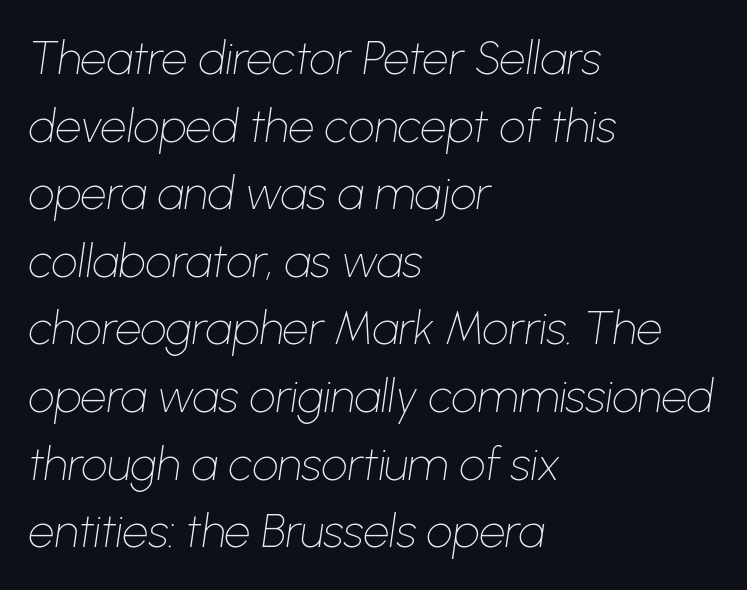
A typesetter would call this proportional, since set widths differ per character. Italic: yes, the glyphs are oblique. The passage shown stacks its lines at a standard gap. Characters follow at the spacing the type designer built in.
